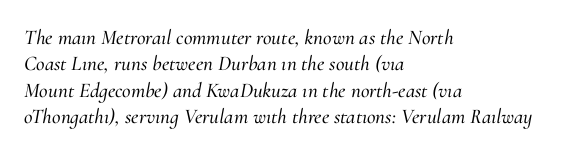
These lines are set flush left with a ragged right edge. The tracking reads as untouched default to a designer's eye. If you drew a line through each stem, it would be angled. Unmarked baselines from the first word to the last.
